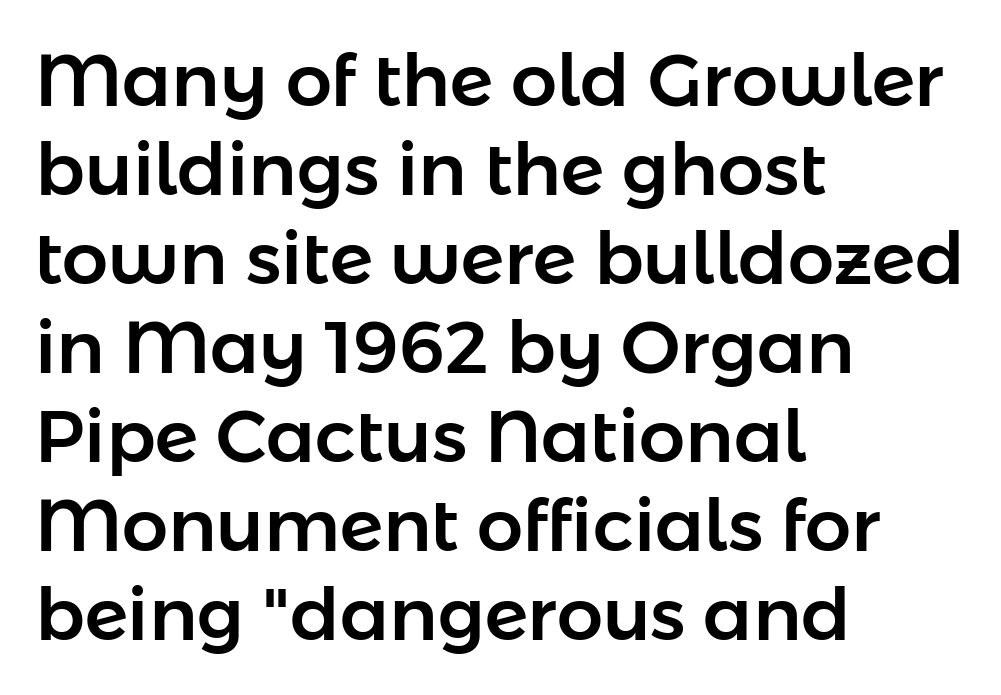
Q: Is the text italic (slanted)? A: No, it is upright.
Q: Is the typeface a serif or a sans-serif typeface? A: Sans-serif.
Q: Is the text underlined? A: No.
Q: How is the paragraph aligned? A: Left-aligned.
Q: Is the spacing between letters normal or unusually wide? A: Normal.
Q: Width (condensed, normal, or wide)? A: Normal.
Q: Stroke contrast? A: Low.
Q: x-height? A: Medium.
Q: Monospaced? A: No.
